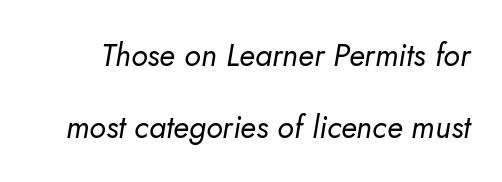
The image shows 31 px regular-weight type, italic (leaning right); set loose line spacing (2.32x), normal letter spacing, not underlined; low stroke contrast and a small x-height.
